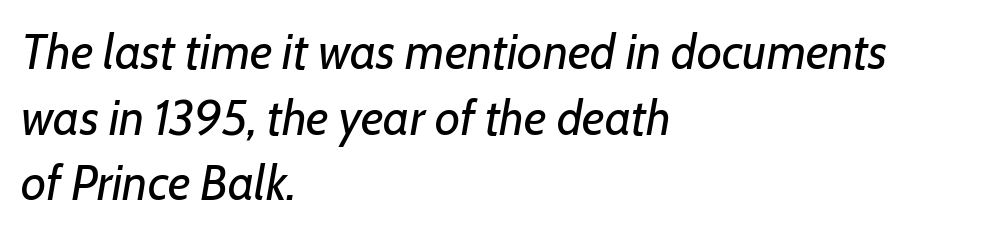
Weight class: somewhere from thin through regular. Italic: yes, the glyphs are oblique. The space beneath each line is pristine and unruled. These lines keep a tight, regular rhythm from letter to letter. The rendering uses natural spacing where letterforms have individual widths. Typeset ragged right — the left edge is the straight one.
